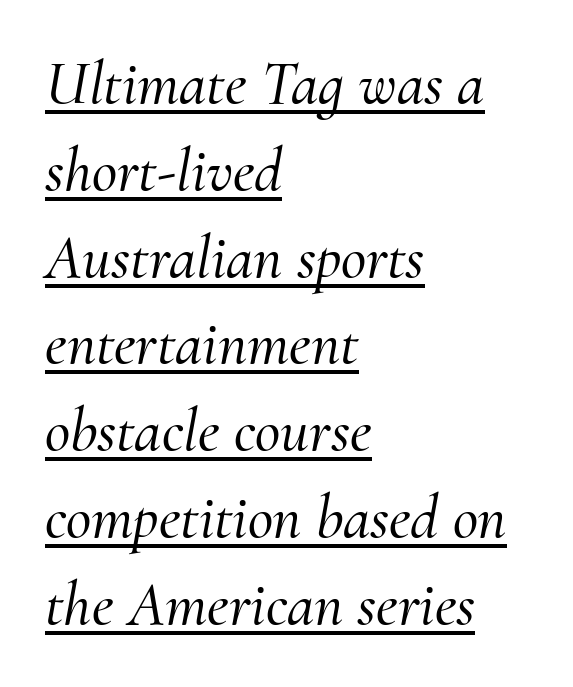
Small tapered or slab feet sit at the stroke ends, so this counts as serif. Each letter keeps its own natural width here, so spacing adapts to shape. Is the letter spacing exaggerated? No — it looks like the ordinary default. The rendering applies a slant to the glyphs. Students, observe the line beneath the letters — that is underlining. If you measured baseline to baseline, you'd find a middling distance.
